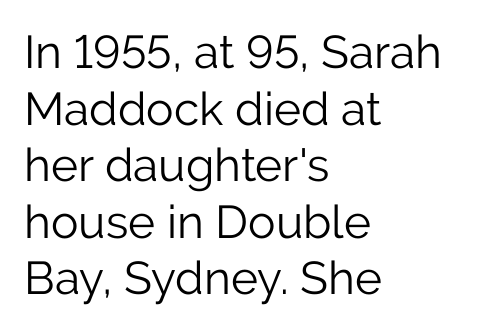
The face looks like a standard text weight, possibly lighter. A typesetter would call this proportional, since set widths differ per character. Italic? Not at all — the glyphs are vertical. Anything drawn beneath the words? Only blank space. Tracking value appears to be zero — textbook default spacing.
